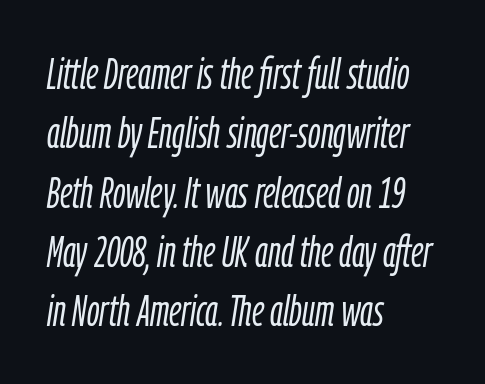
The image shows 43 px light, condensed type, italic (leaning right); set left-aligned, normal line spacing (1.38x), normal letter spacing, not underlined; low stroke contrast and a medium x-height.
